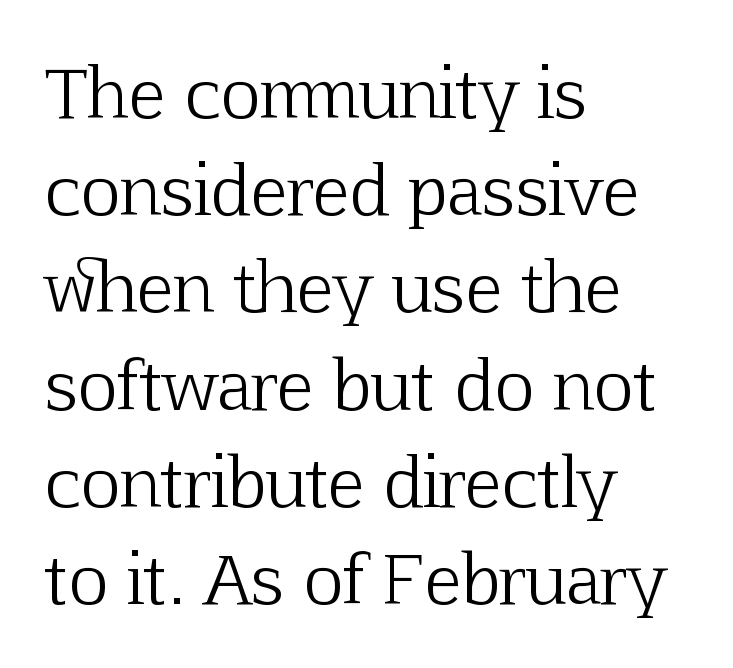
{"serif": "yes", "italic": "no", "bold": "no", "weight": "light", "width": "normal", "stroke_contrast": "low", "x_height": "medium", "monospaced": "no", "underline": "no", "align": "left", "line_spacing": "normal", "line_spacing_ratio": 1.43, "letter_spacing": "normal", "letter_spacing_em": 0.0, "glyph_px": 68}
